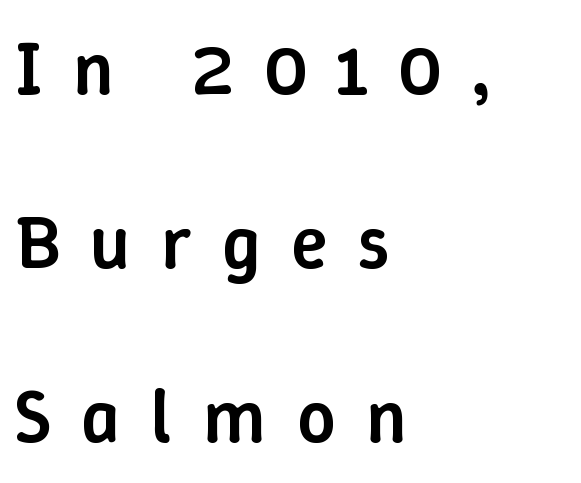
The image shows 76 px semibold type, upright; set left-aligned, loose line spacing (2.29x), unusually wide letter spacing (+0.4 em), not underlined; low stroke contrast and a medium x-height.
